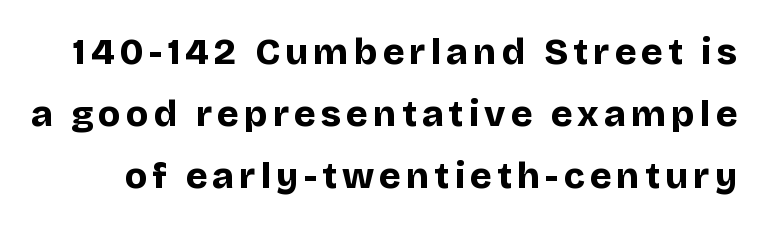
{"serif": "no", "italic": "no", "bold": "yes", "weight": "bold", "width": "normal", "stroke_contrast": "low", "x_height": "large", "monospaced": "no", "underline": "no", "line_spacing": "normal", "line_spacing_ratio": 1.67, "glyph_px": 37}
